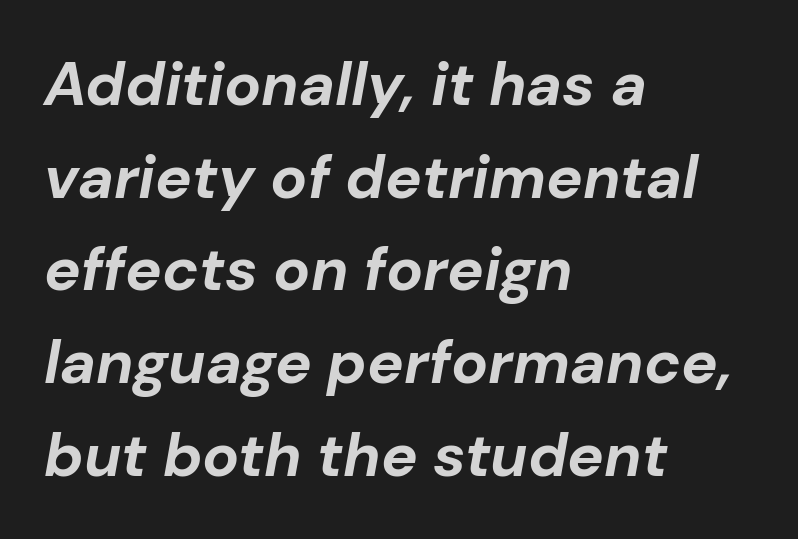
{"italic": "yes", "lean": "right", "slant_degrees": 10, "bold": "yes", "weight": "bold", "width": "normal", "stroke_contrast": "low", "x_height": "medium", "monospaced": "no", "underline": "no", "align": "left", "line_spacing": "normal", "line_spacing_ratio": 1.52, "letter_spacing": "normal", "letter_spacing_em": 0.0, "glyph_px": 61}
